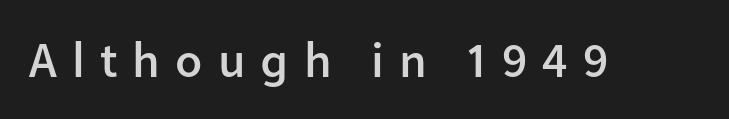
{"serif": "no", "italic": "no", "bold": "semi", "weight": "semibold", "width": "normal", "stroke_contrast": "low", "x_height": "medium", "monospaced": "no", "underline": "no", "letter_spacing": "wide", "letter_spacing_em": 0.3, "glyph_px": 50}
